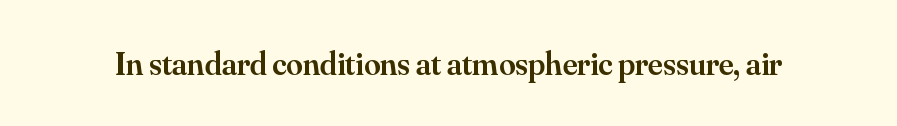
{"serif": "yes", "italic": "no", "bold": "semi", "weight": "semibold", "width": "normal", "stroke_contrast": "medium", "x_height": "small", "monospaced": "no", "underline": "no", "letter_spacing": "normal", "letter_spacing_em": 0.0, "glyph_px": 33}
